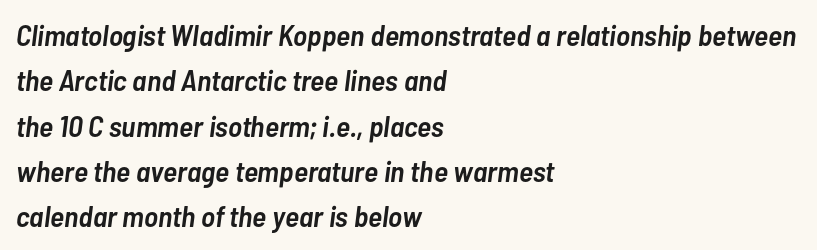
Rows of type keep a routine distance in the vertical direction. The letters advance in unequal steps, a hallmark of proportional type. The rendering applies a slant to the glyphs. What weight is shown? A semibold, between regular and bold.
